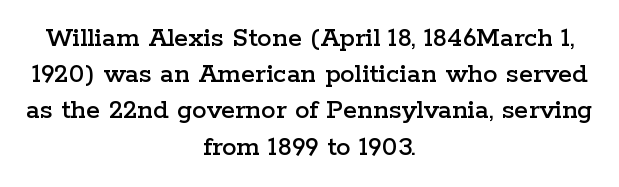
The space between consecutive lines is moderate. The face used here is proportionally spaced, like ordinary book or web type. Is there any slant? The stems are plumb. The letters carry serifs — small finishing strokes at the ends of their stems. This rendering features lettering with no underline.
